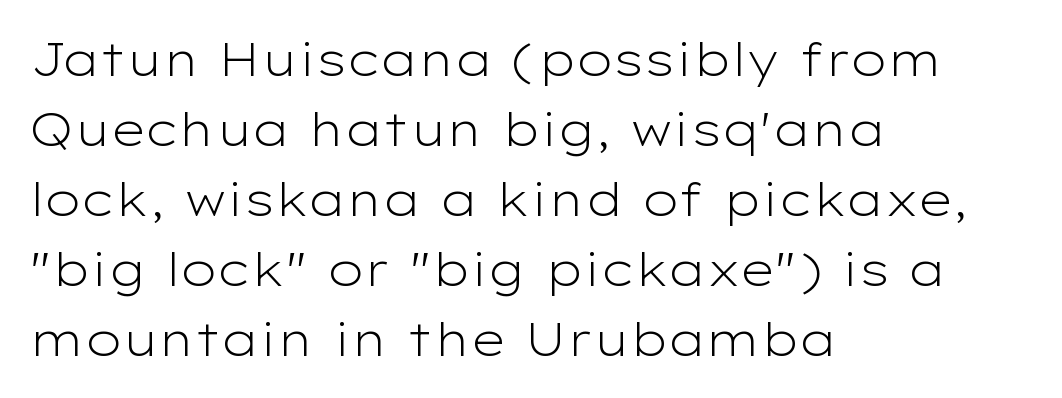
The image shows 47 px light, wide sans-serif type, upright; set left-aligned, normal line spacing (1.49x), normal letter spacing, not underlined; low stroke contrast and a medium x-height.
